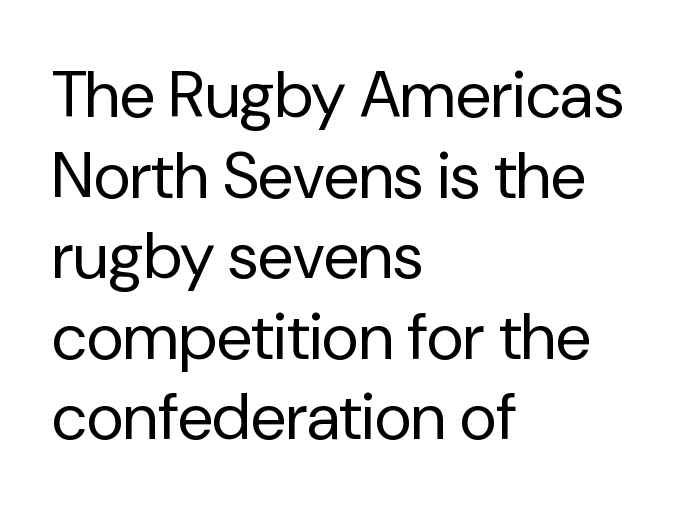
Serifs: no, the terminals of the letterforms are clean. A student would call this left alignment; a typographer would say flush left, rag right. Do the characters align in a grid? No, the font is proportional. Lines of text with bare space underneath. No extra tracking has been applied to these lines. Ascenders rise straight up at ninety degrees.
